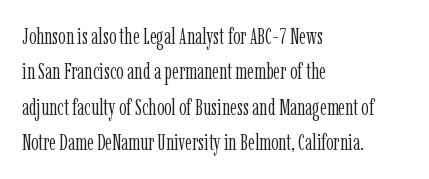
The face looks like a standard text weight, possibly lighter. Vertical strokes here are truly vertical. These lines keep a tight, regular rhythm from letter to letter. Leading matches the norm, producing a regular column. Left-aligned paragraph, ragged on the right. The space directly below the letters is spotless.
